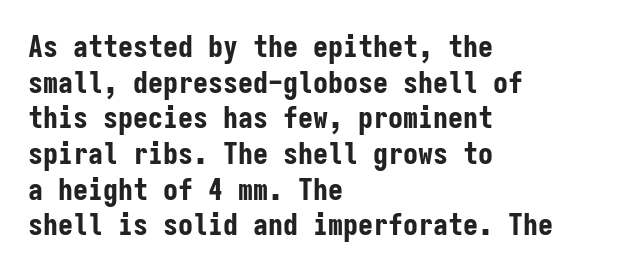
The zone under the glyphs is completely vacant. No italicization has been applied; the sample stays upright. Weight check: bold — yes, fully. The face used here is monospaced, like something from a code editor. The horizontal fit of the characters is conventional and even.
